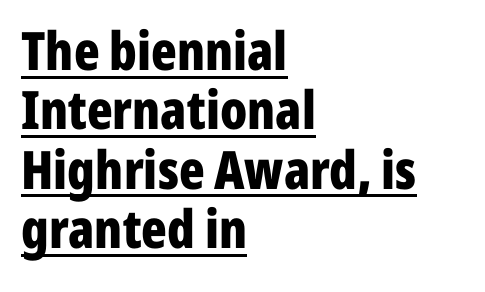
The rendered words wear a rule along their underside. In terms of letterform style, serifs are entirely absent. Is the letter spacing exaggerated? No — it looks like the ordinary default. The rendering uses a bold face; every stroke is thick and dark. Note the varied advance widths — an 'i' is clearly narrower than an 'm'.
